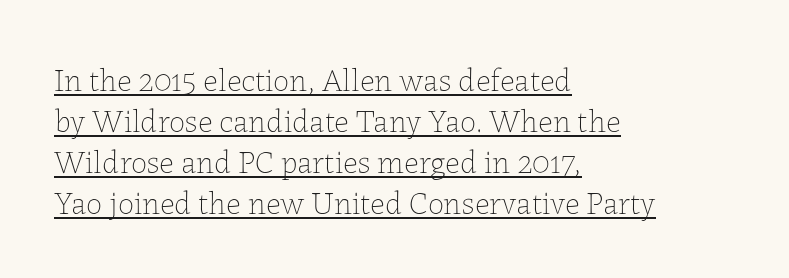
{"italic": "no", "bold": "no", "weight": "thin", "width": "normal", "stroke_contrast": "low", "x_height": "medium", "monospaced": "no", "underline": "yes", "align": "left", "line_spacing": "normal", "line_spacing_ratio": 1.28, "letter_spacing": "normal", "letter_spacing_em": 0.0, "glyph_px": 32}
